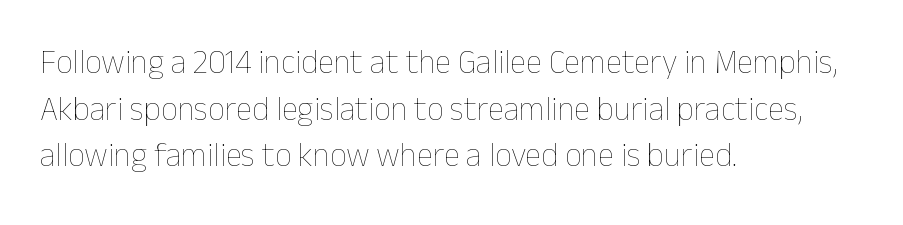
{"italic": "no", "bold": "no", "weight": "thin", "width": "normal", "stroke_contrast": "low", "x_height": "medium", "monospaced": "no", "underline": "no", "align": "left", "line_spacing": "normal", "line_spacing_ratio": 1.41, "letter_spacing": "normal", "letter_spacing_em": 0.0, "glyph_px": 33}
